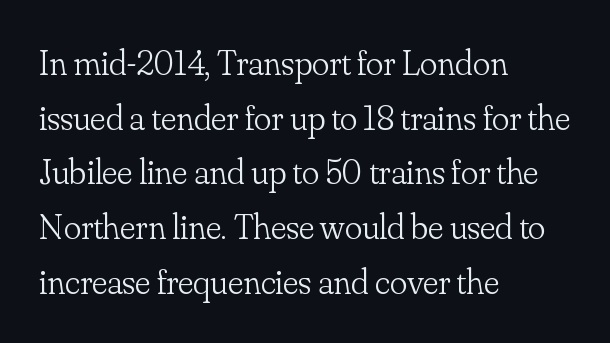
The lines are quadded left. This is roman type, the default non-slanted kind. Nothing heavy about these letters — not bold at all. How would I describe the line gaps? Plain and ordinary.
